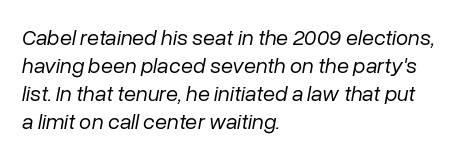
{"italic": "yes", "lean": "right", "slant_degrees": 10, "bold": "no", "underline": "no", "align": "left", "line_spacing": "normal", "line_spacing_ratio": 1.28, "letter_spacing": "normal", "letter_spacing_em": 0.0, "glyph_px": 22}
